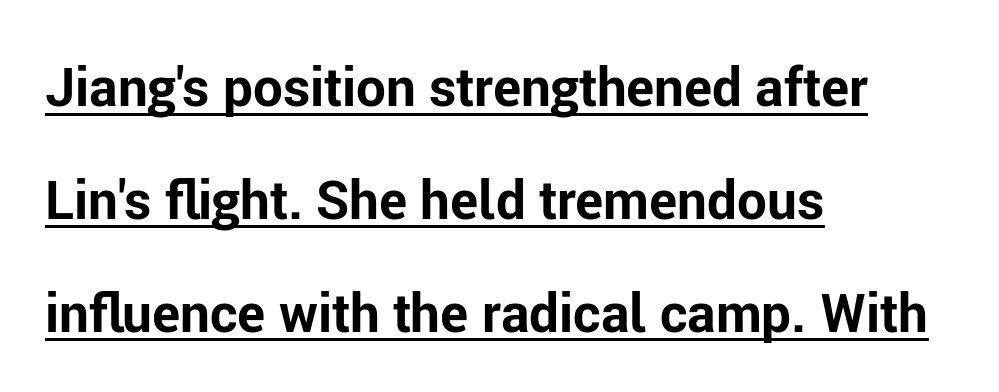
Q: Is the text bold? A: Yes.
Q: Is the text italic (slanted)? A: No, it is upright.
Q: Is the typeface a serif or a sans-serif typeface? A: Sans-serif.
Q: Is the text underlined? A: Yes.
Q: How is the paragraph aligned? A: Left-aligned.
Q: Is the spacing between letters normal or unusually wide? A: Normal.
Q: Is the spacing between lines tight, normal or loose? A: Loose.
Q: Width (condensed, normal, or wide)? A: Normal.
Q: Stroke contrast? A: Low.
Q: x-height? A: Medium.
Q: Monospaced? A: No.
